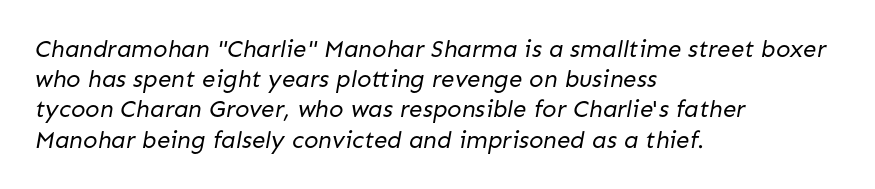
The image shows 24 px text type; set left-aligned, normal line spacing (1.26x), normal letter spacing, not underlined.
